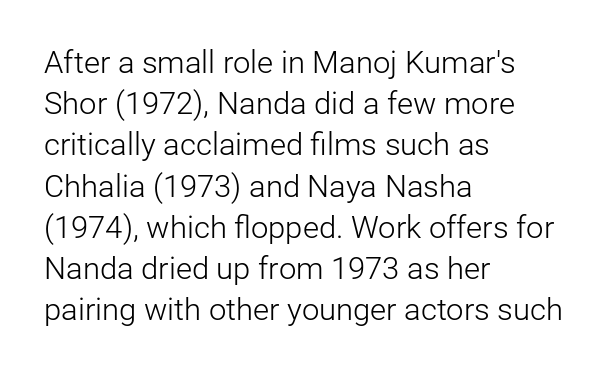
Q: Is the text bold? A: No.
Q: Is the text italic (slanted)? A: No, it is upright.
Q: Is the typeface a serif or a sans-serif typeface? A: Sans-serif.
Q: Is the text underlined? A: No.
Q: How is the paragraph aligned? A: Left-aligned.
Q: Is the spacing between letters normal or unusually wide? A: Normal.
Q: Is the spacing between lines tight, normal or loose? A: Normal.
Q: Width (condensed, normal, or wide)? A: Normal.
Q: Stroke contrast? A: Low.
Q: x-height? A: Medium.
Q: Monospaced? A: No.
